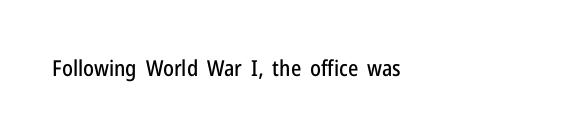
The image shows 22 px text type, upright; set normal letter spacing, not underlined.
